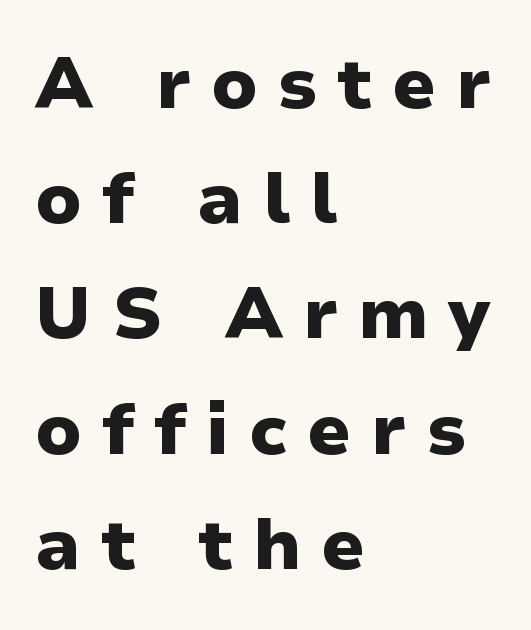
The image shows 72 px heavy sans-serif type, upright; set left-aligned, normal line spacing (1.6x), unusually wide letter spacing (+0.28 em), not underlined; low stroke contrast and a medium x-height.
